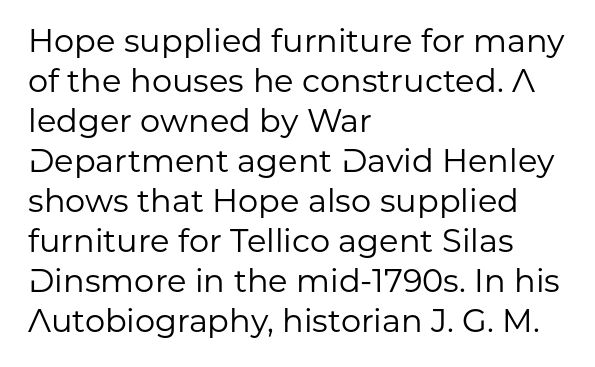
You could call the tracking neutral — neither tight nor loose. A sans-serif font was chosen for this passage. On a weight scale, this lands at 450 or below. Leading matches the norm, producing a regular column. Vertical strokes here are truly vertical. This sample has the flowing, uneven cadence of proportional lettering.
